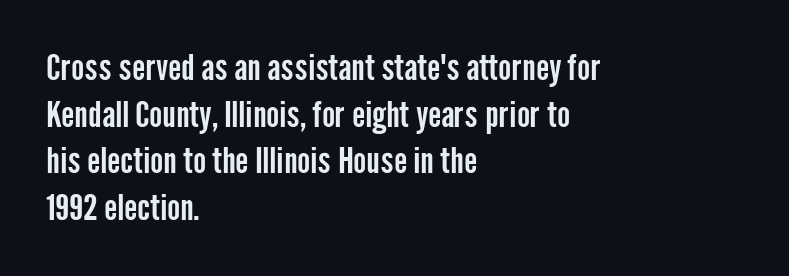
Q: Is the text italic (slanted)? A: No, it is upright.
Q: Is the typeface a serif or a sans-serif typeface? A: Sans-serif.
Q: Is the text underlined? A: No.
Q: How is the paragraph aligned? A: Left-aligned.
Q: Is the spacing between letters normal or unusually wide? A: Normal.
Q: Is the spacing between lines tight, normal or loose? A: Normal.
Q: Width (condensed, normal, or wide)? A: Condensed.
Q: Stroke contrast? A: Low.
Q: x-height? A: Medium.
Q: Monospaced? A: No.
